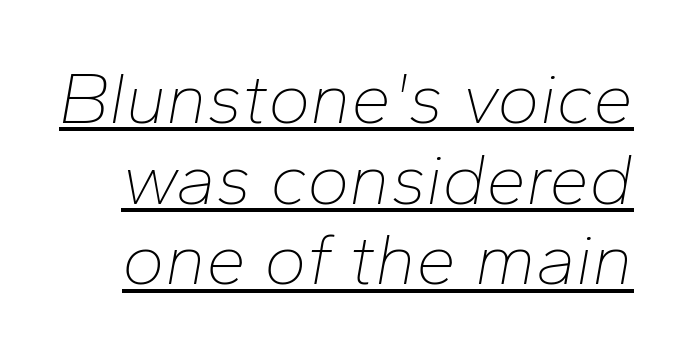
Q: Is the text bold? A: No.
Q: Is the text italic (slanted)? A: Yes, it leans right by about 10 degrees.
Q: Is the text underlined? A: Yes.
Q: Is the spacing between letters normal or unusually wide? A: Normal.
Q: Is the spacing between lines tight, normal or loose? A: Tight.
Q: Width (condensed, normal, or wide)? A: Normal.
Q: Stroke contrast? A: Low.
Q: x-height? A: Medium.
Q: Monospaced? A: No.
